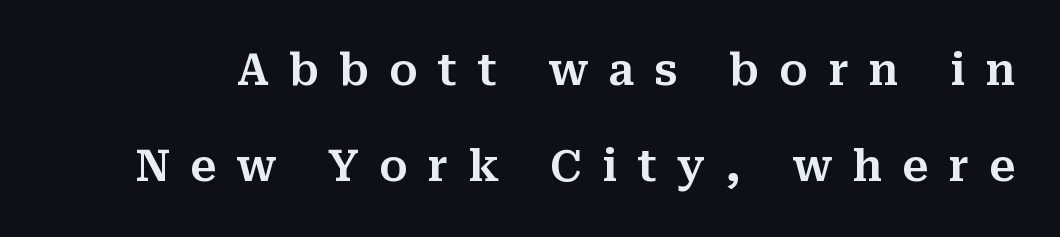
Q: Is the text italic (slanted)? A: No, it is upright.
Q: Is the typeface a serif or a sans-serif typeface? A: Serif.
Q: Is the text underlined? A: No.
Q: Is the spacing between letters normal or unusually wide? A: Unusually wide.
Q: Is the spacing between lines tight, normal or loose? A: Loose.
Q: Width (condensed, normal, or wide)? A: Normal.
Q: Stroke contrast? A: Medium.
Q: x-height? A: Medium.
Q: Monospaced? A: No.
